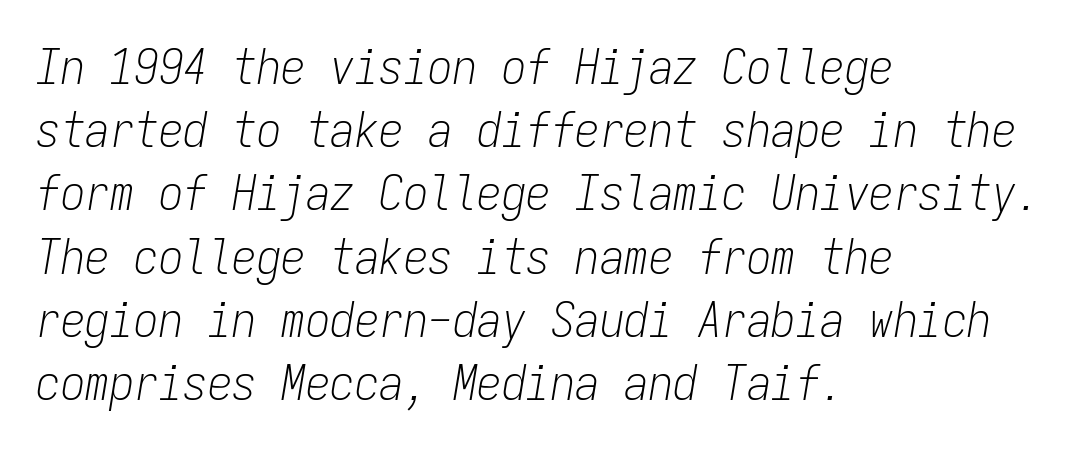
Has an underline been added? It has not. Posture: slanted. What's the leading like? Ordinary, nothing unusual. Fixed-width glyphs throughout — classic coding-font behaviour. How are the letters spaced? Ordinarily, with no added tracking. Horizontal alignment here is leftward, the default for most running prose.
